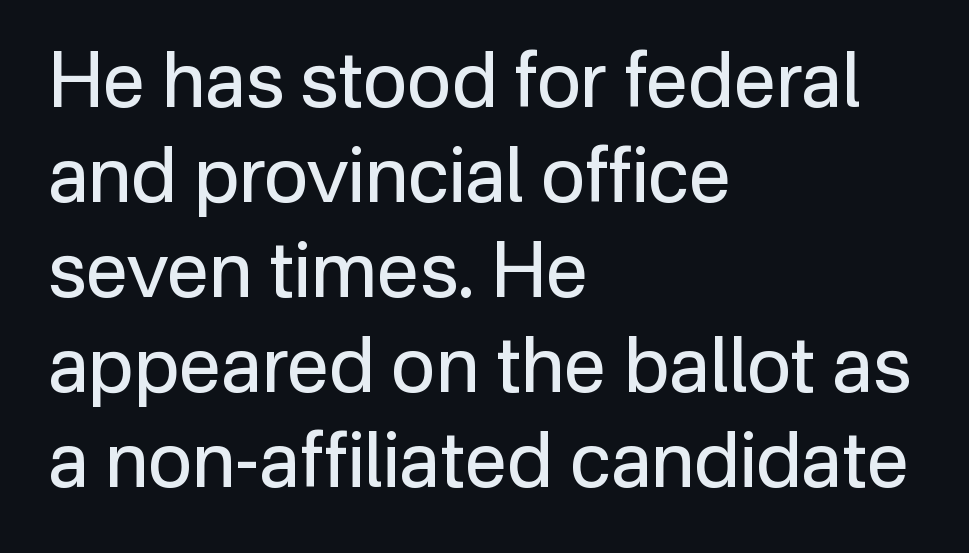
{"serif": "no", "italic": "no", "bold": "no", "weight": "regular", "width": "normal", "stroke_contrast": "low", "x_height": "medium", "monospaced": "no", "underline": "no", "align": "left", "line_spacing": "normal", "line_spacing_ratio": 1.25, "letter_spacing": "normal", "letter_spacing_em": 0.0, "glyph_px": 76}
